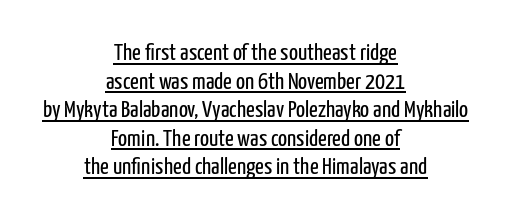
Does a line run under the words? Yes, clearly. The setting favours the middle, as headings and verse often do. Spacing between characters is what you'd get straight out of the box. This is not heavy type; no bold has been used. A typesetter would mark this as roman, not italic.
